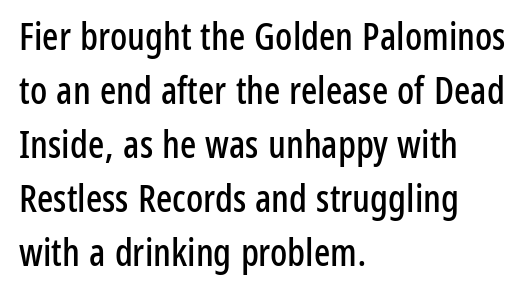
Q: Is the text italic (slanted)? A: No, it is upright.
Q: Is the typeface a serif or a sans-serif typeface? A: Sans-serif.
Q: Is the text underlined? A: No.
Q: How is the paragraph aligned? A: Left-aligned.
Q: Is the spacing between letters normal or unusually wide? A: Normal.
Q: Is the spacing between lines tight, normal or loose? A: Normal.
Q: Width (condensed, normal, or wide)? A: Condensed.
Q: Stroke contrast? A: Low.
Q: x-height? A: Medium.
Q: Monospaced? A: No.
